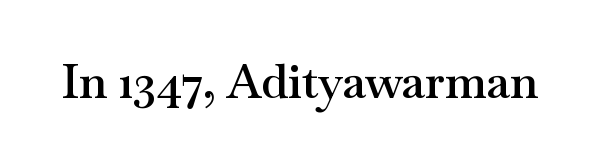
The image shows 47 px semibold, wide serif type, upright; set normal letter spacing, not underlined; medium stroke contrast and a small x-height.
